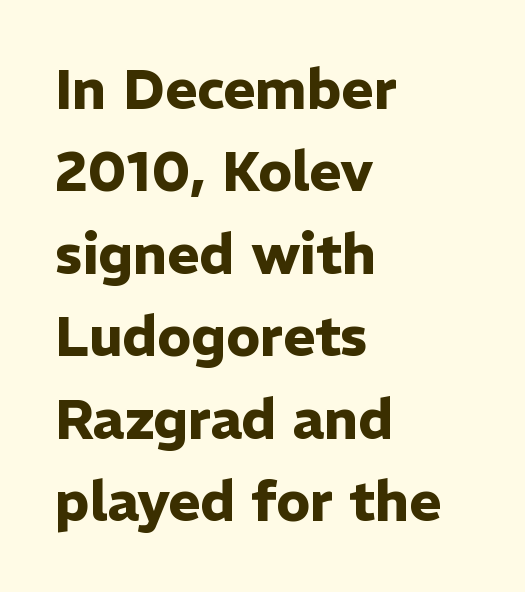
{"serif": "no", "italic": "no", "bold": "yes", "weight": "heavy", "width": "normal", "stroke_contrast": "low", "x_height": "medium", "monospaced": "no", "underline": "no", "align": "left", "line_spacing": "normal", "line_spacing_ratio": 1.5, "letter_spacing": "normal", "letter_spacing_em": 0.0, "glyph_px": 55}
